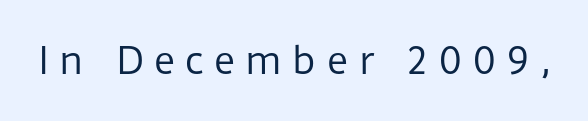
{"serif": "no", "italic": "no", "bold": "no", "weight": "regular", "width": "normal", "stroke_contrast": "low", "x_height": "medium", "monospaced": "no", "underline": "no", "letter_spacing": "wide", "letter_spacing_em": 0.27, "glyph_px": 37}
